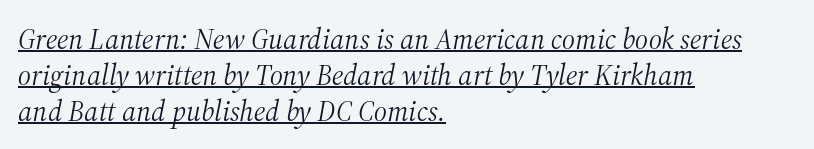
Q: Is the text bold? A: No.
Q: Is the text italic (slanted)? A: Yes, it leans right by about 12 degrees.
Q: Is the typeface a serif or a sans-serif typeface? A: Serif.
Q: Is the text underlined? A: Yes.
Q: How is the paragraph aligned? A: Left-aligned.
Q: Is the spacing between letters normal or unusually wide? A: Normal.
Q: Width (condensed, normal, or wide)? A: Normal.
Q: Stroke contrast? A: Medium.
Q: x-height? A: Medium.
Q: Monospaced? A: No.
